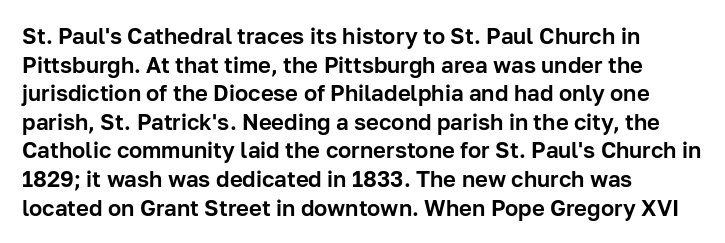
A normal amount of white space separates one row of letters from the next. Unmarked baselines from the first word to the last. These lines were composed using upright roman letters. Compared with typical body copy, the letter spacing here is the same. Line beginnings align vertically; line endings do not.
